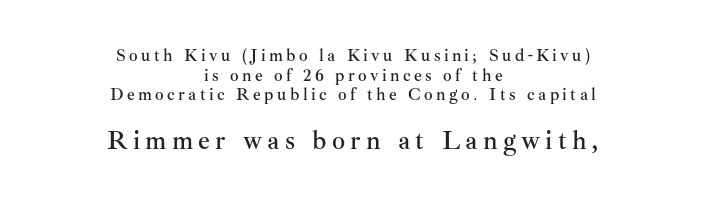
Q: Is the text italic (slanted)? A: No, it is upright.
Q: Is the text underlined? A: No.
Q: How is the paragraph aligned? A: Centered.
Q: Is the spacing between letters normal or unusually wide? A: Unusually wide.
Q: Which block of text is set in a larger size, the first (top) or the second (bottom)? A: The second (bottom) one.
